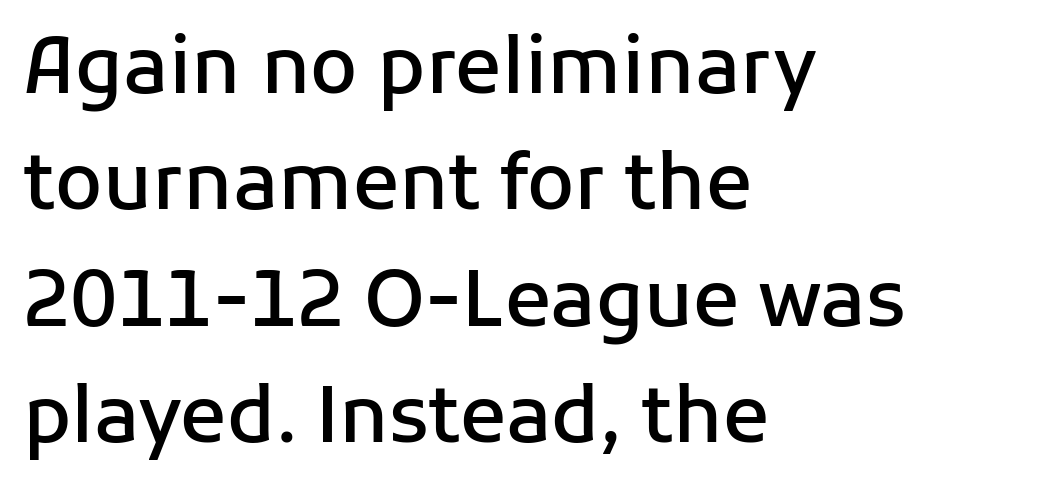
Q: Is the text bold? A: Semi-bold.
Q: Is the text italic (slanted)? A: No, it is upright.
Q: Is the typeface a serif or a sans-serif typeface? A: Sans-serif.
Q: Is the text underlined? A: No.
Q: How is the paragraph aligned? A: Left-aligned.
Q: Is the spacing between letters normal or unusually wide? A: Normal.
Q: Is the spacing between lines tight, normal or loose? A: Normal.
Q: Width (condensed, normal, or wide)? A: Normal.
Q: Stroke contrast? A: Low.
Q: x-height? A: Medium.
Q: Monospaced? A: No.
